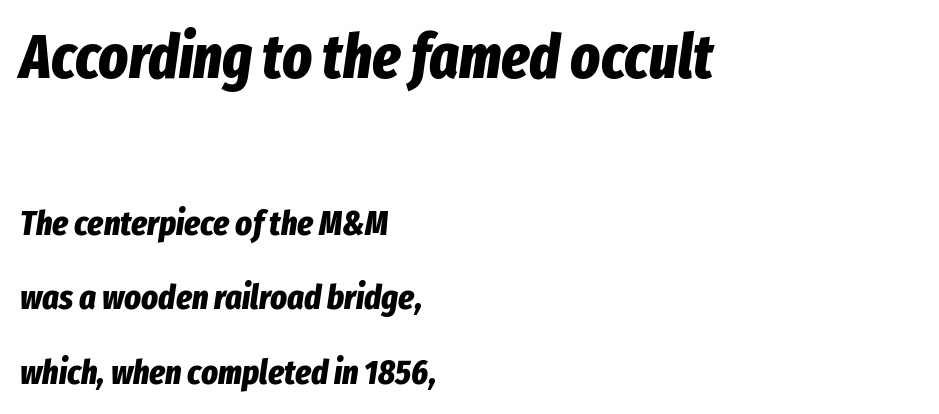
Thick stems and heavy bowls — unmistakably bold. Nobody drew a line under any word here. The block sitting higher on the canvas is the one with enlarged characters. A typesetter would call this proportional, since set widths differ per character. The line texture is even and compact thanks to regular tracking.
